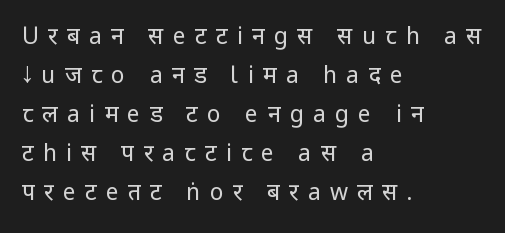
{"italic": "no", "bold": "no", "underline": "no", "align": "left", "line_spacing": "normal", "line_spacing_ratio": 1.7, "letter_spacing": "wide", "letter_spacing_em": 0.4, "glyph_px": 23}
